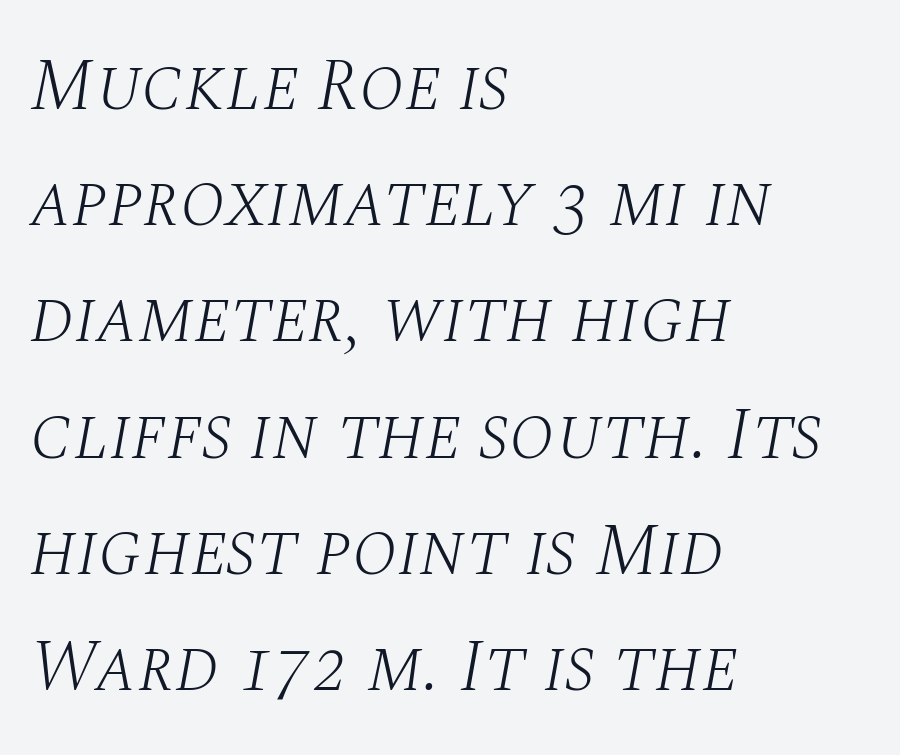
The image shows 74 px light serif type, italic (leaning right); set left-aligned, normal line spacing (1.57x), normal letter spacing, not underlined; medium stroke contrast and a large x-height.
